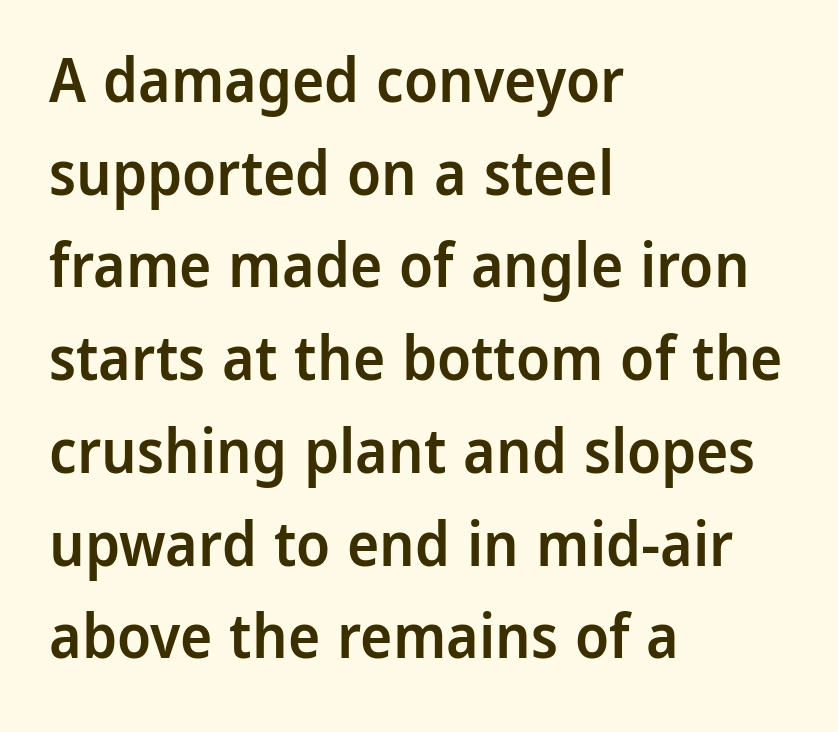
The image shows 61 px semibold sans-serif type, upright; set left-aligned, normal line spacing (1.52x), normal letter spacing, not underlined; low stroke contrast and a medium x-height.
